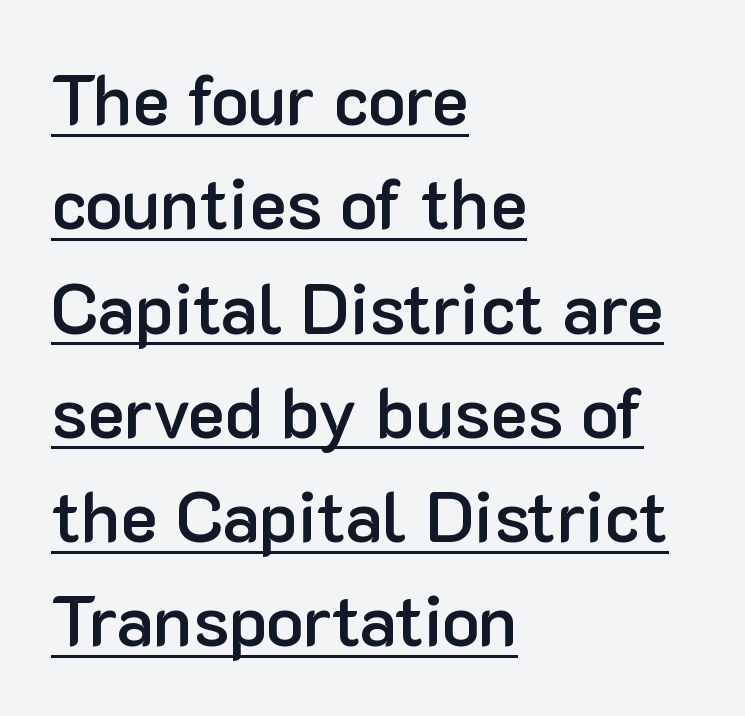
Q: Is the text bold? A: Semi-bold.
Q: Is the text italic (slanted)? A: No, it is upright.
Q: Is the typeface a serif or a sans-serif typeface? A: Sans-serif.
Q: Is the text underlined? A: Yes.
Q: How is the paragraph aligned? A: Left-aligned.
Q: Is the spacing between letters normal or unusually wide? A: Normal.
Q: Is the spacing between lines tight, normal or loose? A: Normal.
Q: Width (condensed, normal, or wide)? A: Normal.
Q: Stroke contrast? A: Low.
Q: x-height? A: Medium.
Q: Monospaced? A: No.
